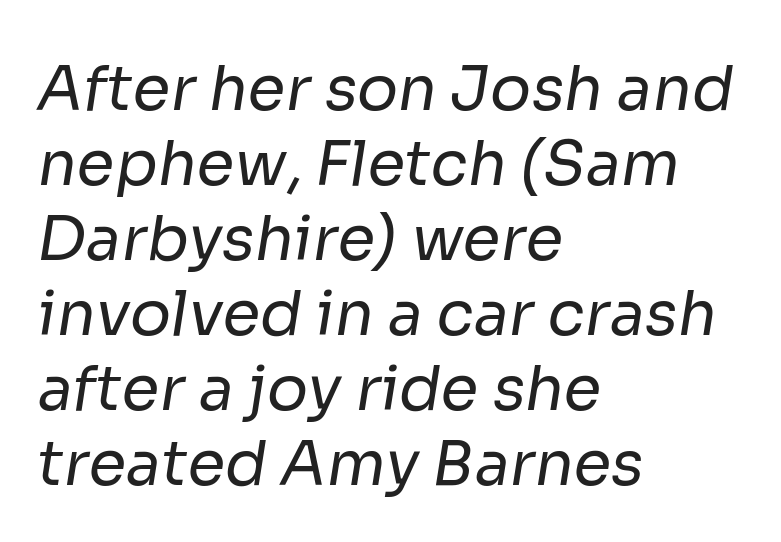
The space beneath each line is pristine and unruled. These lines are composed in type without serifs. Visually the block forms a straight wall on the left and a jagged coastline on the right. The gaps between neighbouring characters are ordinary and unremarkable. A quiet, ordinary-to-light weight characterises the typeface.
